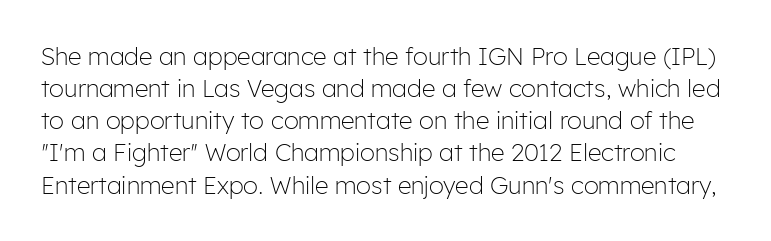
Tracking value appears to be zero — textbook default spacing. These lines sit exactly where default settings would place them. Weight class: somewhere from thin through regular. The foot of each line stays bare and open.
